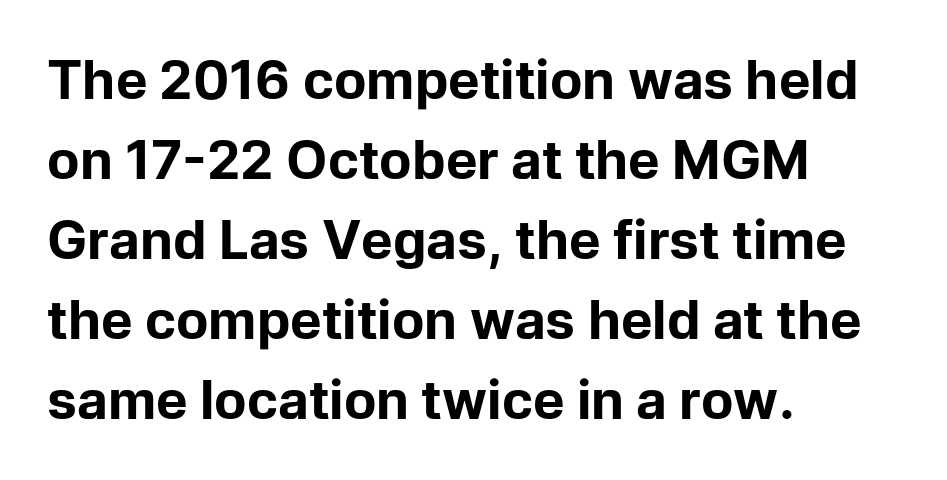
Q: Is the text bold? A: Yes.
Q: Is the text italic (slanted)? A: No, it is upright.
Q: Is the typeface a serif or a sans-serif typeface? A: Sans-serif.
Q: Is the text underlined? A: No.
Q: How is the paragraph aligned? A: Left-aligned.
Q: Is the spacing between letters normal or unusually wide? A: Normal.
Q: Is the spacing between lines tight, normal or loose? A: Normal.
Q: Width (condensed, normal, or wide)? A: Normal.
Q: Stroke contrast? A: Low.
Q: x-height? A: Medium.
Q: Monospaced? A: No.
